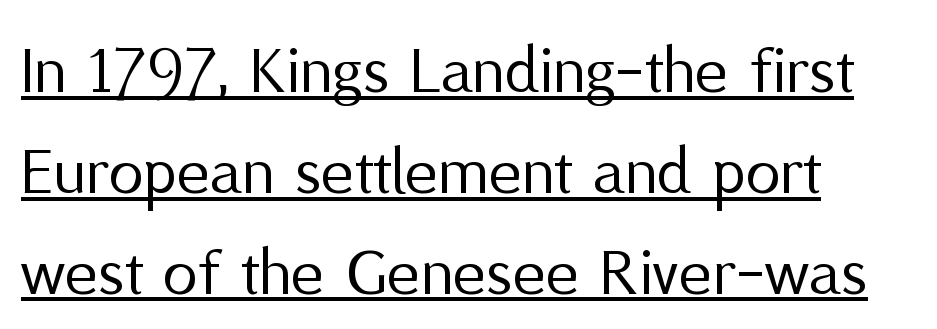
{"serif": "no", "italic": "no", "bold": "no", "weight": "regular", "width": "normal", "stroke_contrast": "medium", "x_height": "medium", "monospaced": "no", "underline": "yes", "align": "left", "line_spacing": "normal", "line_spacing_ratio": 1.44, "letter_spacing": "normal", "letter_spacing_em": 0.0, "glyph_px": 70}
